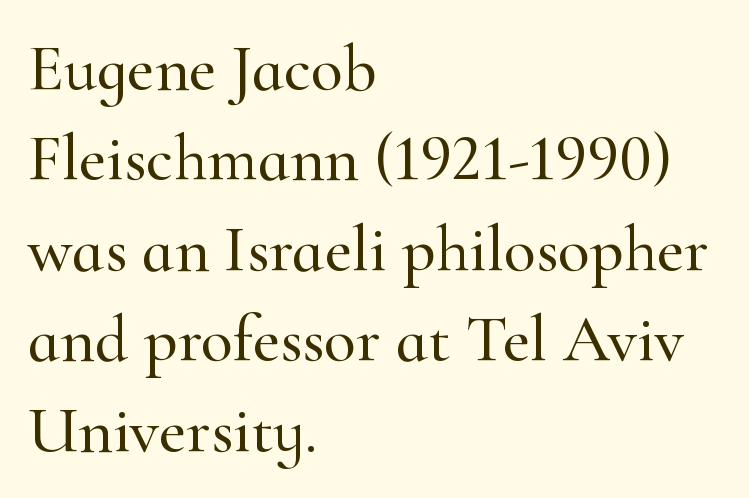
Think of a printed novel: that variable character pitch is what you see here. Every character sits straight up, as roman type does. The rag falls on the right side of this text block. If you measured baseline to baseline, you'd find a middling distance. Regarding serifs, this sample has them.
